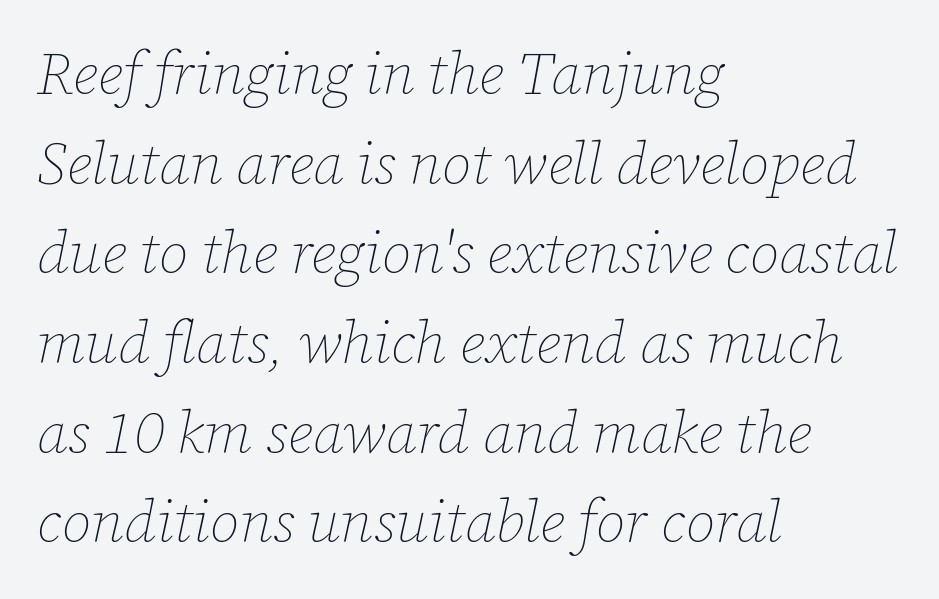
{"italic": "yes", "lean": "right", "slant_degrees": 12, "bold": "no", "weight": "thin", "width": "normal", "stroke_contrast": "low", "x_height": "medium", "monospaced": "no", "underline": "no", "align": "left", "line_spacing": "normal", "line_spacing_ratio": 1.52, "letter_spacing": "normal", "letter_spacing_em": 0.0, "glyph_px": 59}
